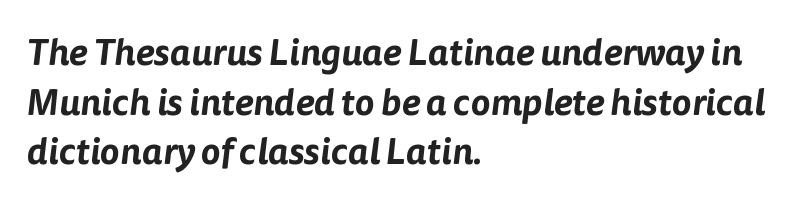
The image shows 37 px sans-serif type; set left-aligned, normal line spacing (1.34x), normal letter spacing, not underlined; low stroke contrast and a medium x-height.
